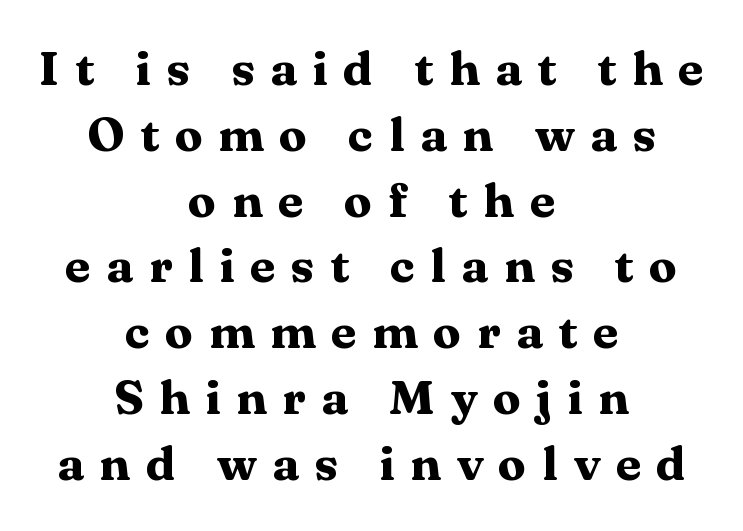
The image shows 47 px heavy, wide serif type, upright; set centered, normal line spacing (1.4x), unusually wide letter spacing (+0.33 em), not underlined; medium stroke contrast and a medium x-height.
